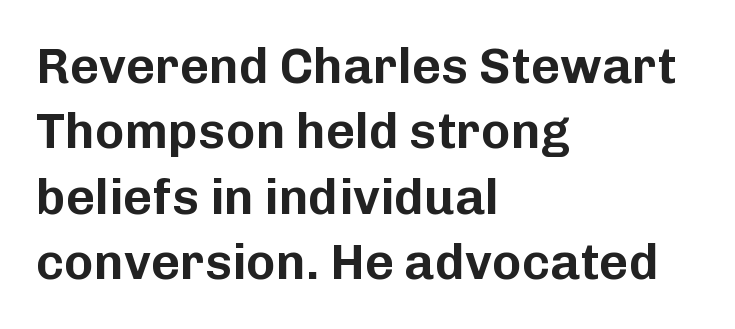
Q: Is the text italic (slanted)? A: No, it is upright.
Q: Is the typeface a serif or a sans-serif typeface? A: Sans-serif.
Q: Is the text underlined? A: No.
Q: How is the paragraph aligned? A: Left-aligned.
Q: Is the spacing between letters normal or unusually wide? A: Normal.
Q: Is the spacing between lines tight, normal or loose? A: Normal.
Q: Width (condensed, normal, or wide)? A: Normal.
Q: Stroke contrast? A: Low.
Q: x-height? A: Medium.
Q: Monospaced? A: No.
